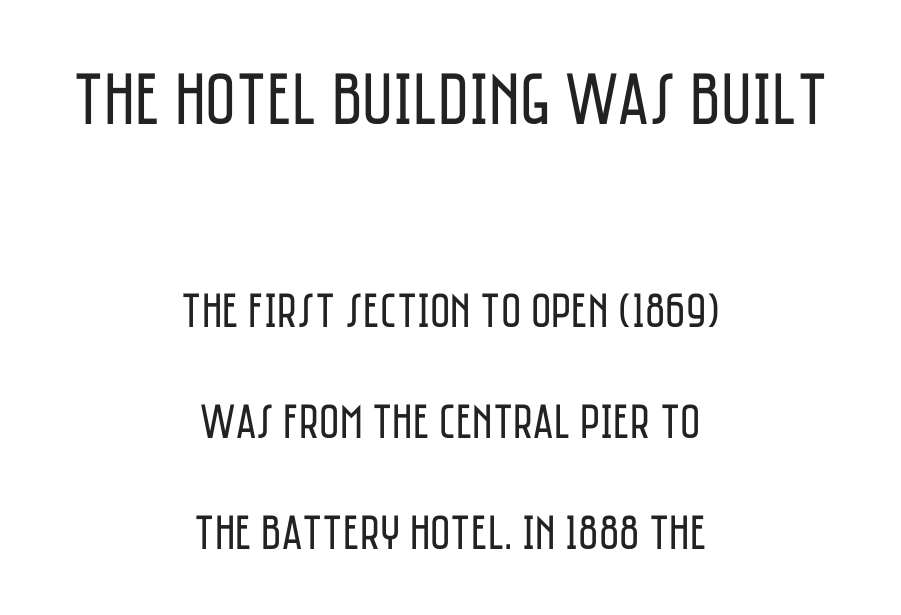
The image shows 74 px regular-weight, condensed sans-serif type, upright; set centered, loose line spacing (2.26x), normal letter spacing, not underlined; the first (top) block is 1.51x larger; low stroke contrast and a large x-height.
